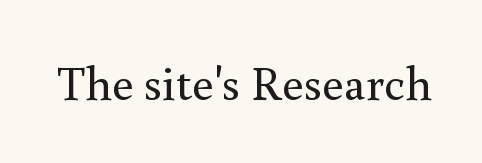
Q: Is the text bold? A: No.
Q: Is the text italic (slanted)? A: No, it is upright.
Q: Is the typeface a serif or a sans-serif typeface? A: Serif.
Q: Is the text underlined? A: No.
Q: Is the spacing between letters normal or unusually wide? A: Normal.
Q: Width (condensed, normal, or wide)? A: Normal.
Q: x-height? A: Small.
Q: Monospaced? A: No.
